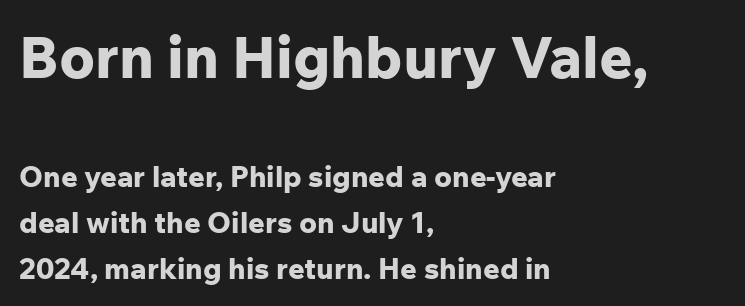
The strip under each line holds only bare page. The face used here is a sans, in the tradition of grotesques and geometrics. Visually the block forms a straight wall on the left and a jagged coastline on the right. Type size steps down from the first block to the second.
